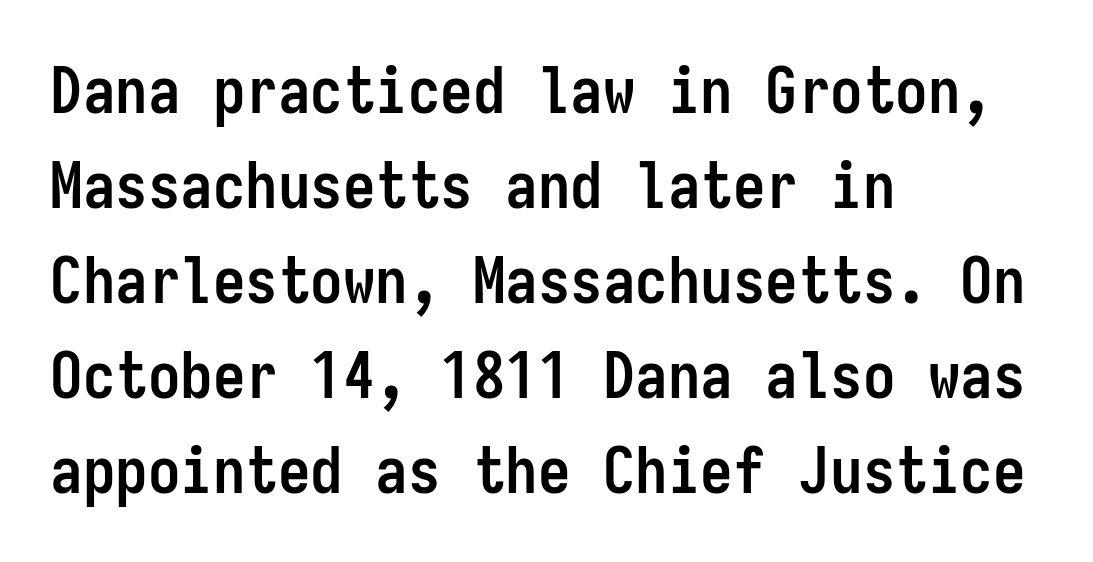
Q: Is the text bold? A: Yes.
Q: Is the text italic (slanted)? A: No, it is upright.
Q: Is the typeface a serif or a sans-serif typeface? A: Sans-serif.
Q: Is the text underlined? A: No.
Q: How is the paragraph aligned? A: Left-aligned.
Q: Is the spacing between letters normal or unusually wide? A: Normal.
Q: Is the spacing between lines tight, normal or loose? A: Normal.
Q: Width (condensed, normal, or wide)? A: Condensed.
Q: Stroke contrast? A: Low.
Q: x-height? A: Medium.
Q: Monospaced? A: Yes.
